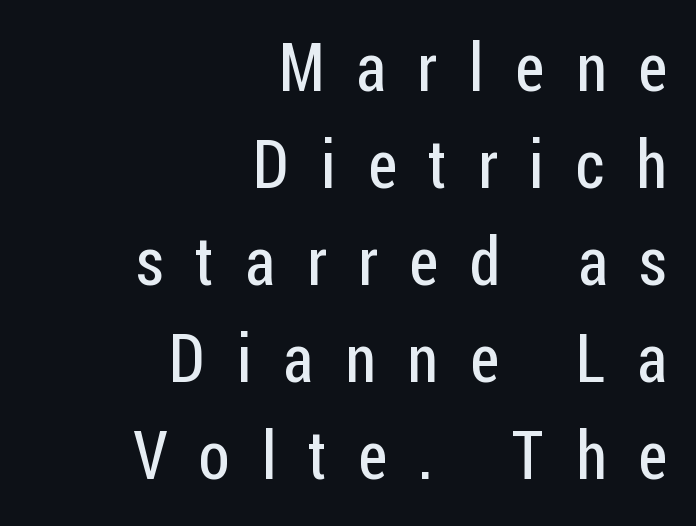
The image shows 66 px regular-weight, condensed sans-serif type, upright; set right-aligned, normal line spacing (1.47x), unusually wide letter spacing (+0.48 em), not underlined; low stroke contrast and a medium x-height.
